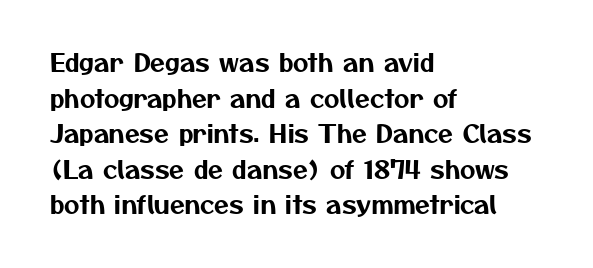
{"underline": "no", "align": "left", "line_spacing": "normal", "line_spacing_ratio": 1.48, "letter_spacing": "normal", "letter_spacing_em": 0.0, "glyph_px": 24}
